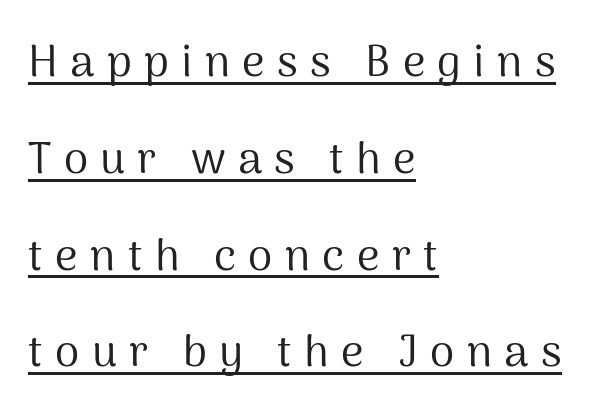
Q: Is the text bold? A: No.
Q: Is the text italic (slanted)? A: No, it is upright.
Q: Is the typeface a serif or a sans-serif typeface? A: Sans-serif.
Q: Is the text underlined? A: Yes.
Q: How is the paragraph aligned? A: Left-aligned.
Q: Is the spacing between letters normal or unusually wide? A: Unusually wide.
Q: Is the spacing between lines tight, normal or loose? A: Loose.
Q: Width (condensed, normal, or wide)? A: Normal.
Q: Stroke contrast? A: Medium.
Q: x-height? A: Medium.
Q: Monospaced? A: No.
